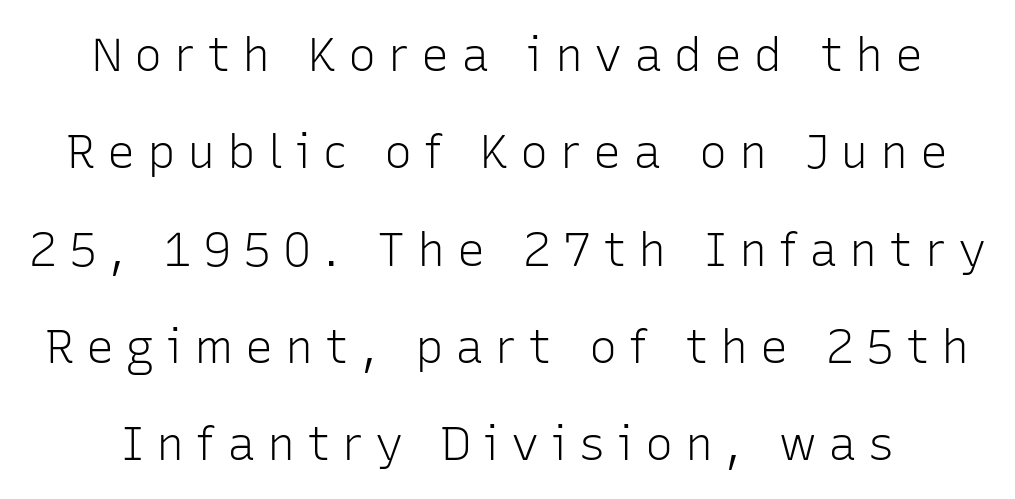
Q: Is the text bold? A: No.
Q: Is the text italic (slanted)? A: No, it is upright.
Q: Is the typeface a serif or a sans-serif typeface? A: Sans-serif.
Q: Is the text underlined? A: No.
Q: Is the spacing between letters normal or unusually wide? A: Unusually wide.
Q: Is the spacing between lines tight, normal or loose? A: Loose.
Q: Width (condensed, normal, or wide)? A: Normal.
Q: Stroke contrast? A: Low.
Q: x-height? A: Medium.
Q: Monospaced? A: No.
